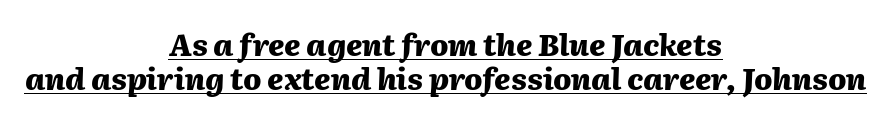
Q: Is the text bold? A: Yes.
Q: Is the text italic (slanted)? A: Yes, it leans right by about 2 degrees.
Q: Is the text underlined? A: Yes.
Q: How is the paragraph aligned? A: Centered.
Q: Is the spacing between letters normal or unusually wide? A: Normal.
Q: Is the spacing between lines tight, normal or loose? A: Tight.
Q: Width (condensed, normal, or wide)? A: Normal.
Q: Stroke contrast? A: Medium.
Q: x-height? A: Medium.
Q: Monospaced? A: No.
